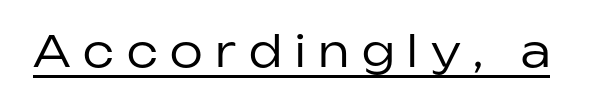
The image shows 43 px regular-weight sans-serif type, upright; set unusually wide letter spacing (+0.3 em), underlined; low stroke contrast and a medium x-height.
